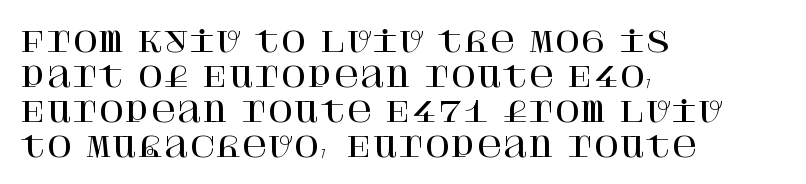
Tracking value appears to be zero — textbook default spacing. Regarding leading, the lines here are spaced in the standard way. This rendering uses left alignment, leaving the right contour irregular. Underline: absent. Old-style or modern, the face here clearly has serifs.
